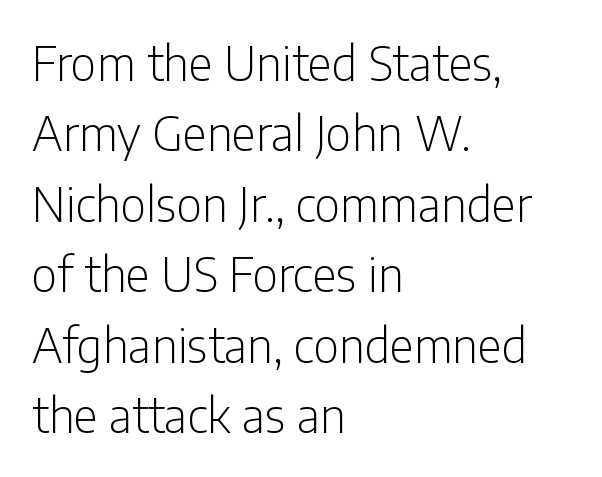
The letters advance in unequal steps, a hallmark of proportional type. Each line starts at the same left margin while the right side varies. The tracking reads as untouched default to a designer's eye. Stem width sits at or under what a default text font uses. The typeface chosen for these lines omits serifs. If you measured baseline to baseline, you'd find a middling distance.
